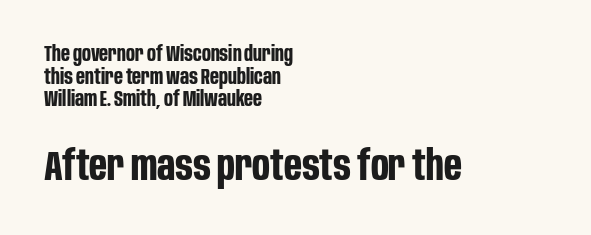
The image shows 42 px bold, condensed sans-serif type, upright; set left-aligned, tight line spacing (1.08x), normal letter spacing, not underlined; the second (bottom) block is 2.0x larger; low stroke contrast and a large x-height.
